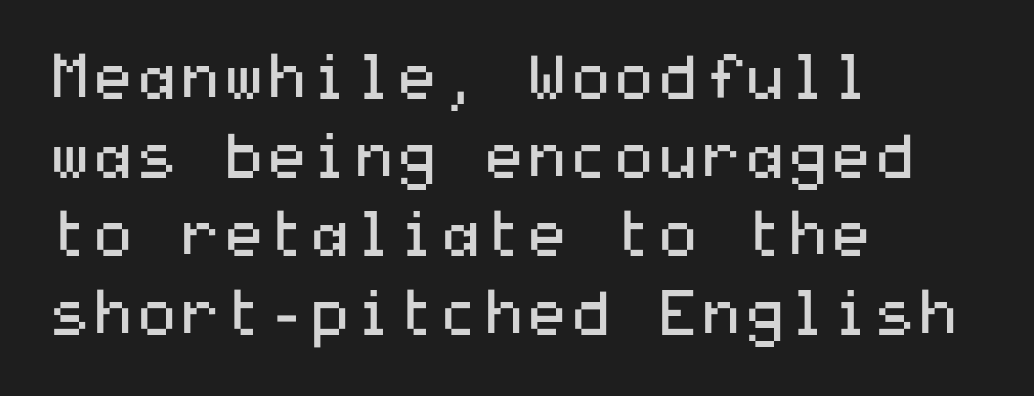
{"serif": "no", "italic": "no", "bold": "no", "weight": "regular", "width": "wide", "stroke_contrast": "medium", "x_height": "medium", "underline": "no", "align": "left", "line_spacing": "normal", "line_spacing_ratio": 1.27, "letter_spacing": "normal", "letter_spacing_em": 0.0, "glyph_px": 62}
